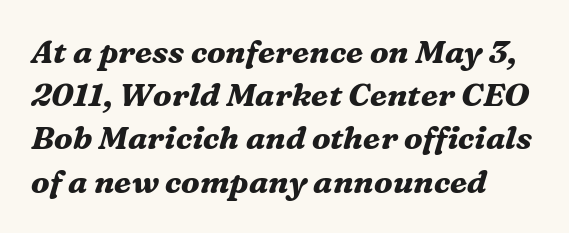
Emphasis-style slanted type is in use. Default kerning and tracking; the words read as compact shapes. Leftover space on each line is placed entirely after the last word. Summary of weight: heavy, a full bold. The letters advance in unequal steps, a hallmark of proportional type. The space directly below the letters is spotless.
